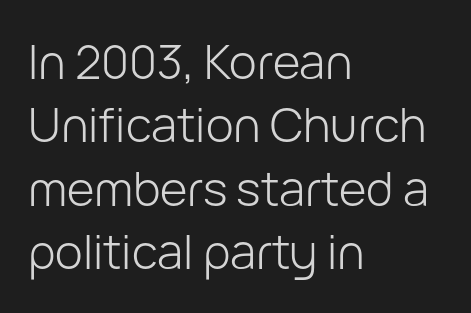
Q: Is the text bold? A: No.
Q: Is the text italic (slanted)? A: No, it is upright.
Q: Is the typeface a serif or a sans-serif typeface? A: Sans-serif.
Q: Is the text underlined? A: No.
Q: How is the paragraph aligned? A: Left-aligned.
Q: Is the spacing between letters normal or unusually wide? A: Normal.
Q: Is the spacing between lines tight, normal or loose? A: Normal.
Q: Width (condensed, normal, or wide)? A: Normal.
Q: Stroke contrast? A: Low.
Q: x-height? A: Medium.
Q: Monospaced? A: No.
